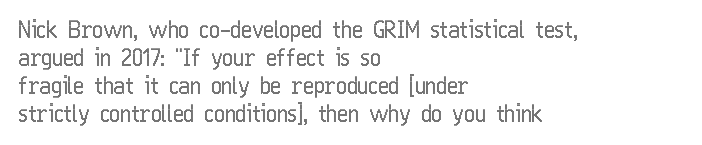
Q: Is the text italic (slanted)? A: No, it is upright.
Q: Is the text underlined? A: No.
Q: How is the paragraph aligned? A: Left-aligned.
Q: Is the spacing between letters normal or unusually wide? A: Normal.
